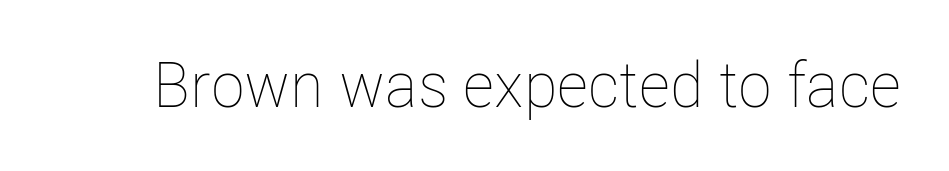
{"italic": "no", "bold": "no", "weight": "thin", "width": "condensed", "stroke_contrast": "low", "x_height": "medium", "monospaced": "no", "underline": "no", "letter_spacing": "normal", "letter_spacing_em": 0.0, "glyph_px": 63}
